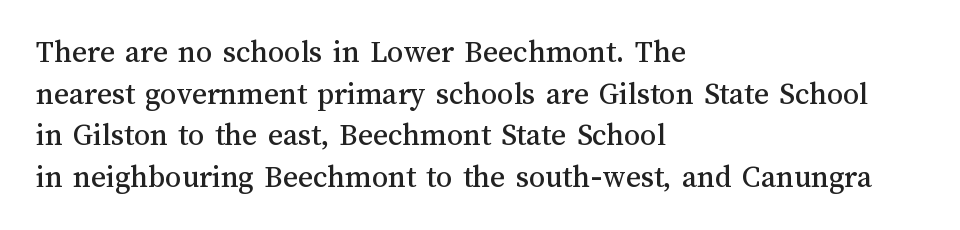
{"italic": "no", "width": "normal", "stroke_contrast": "medium", "x_height": "medium", "monospaced": "no", "underline": "no", "align": "left", "line_spacing": "normal", "line_spacing_ratio": 1.3, "letter_spacing": "normal", "letter_spacing_em": 0.0, "glyph_px": 32}
